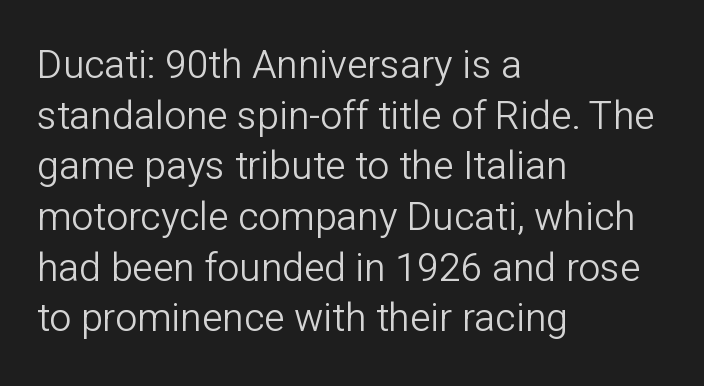
{"serif": "no", "italic": "no", "bold": "no", "weight": "light", "width": "normal", "stroke_contrast": "low", "x_height": "medium", "monospaced": "no", "underline": "no", "align": "left", "line_spacing": "normal", "line_spacing_ratio": 1.3, "letter_spacing": "normal", "letter_spacing_em": 0.0, "glyph_px": 39}
